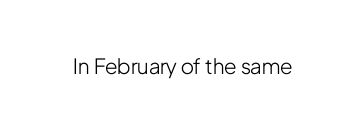
Q: Is the text bold? A: No.
Q: Is the text italic (slanted)? A: No, it is upright.
Q: Is the text underlined? A: No.
Q: Is the spacing between letters normal or unusually wide? A: Normal.
